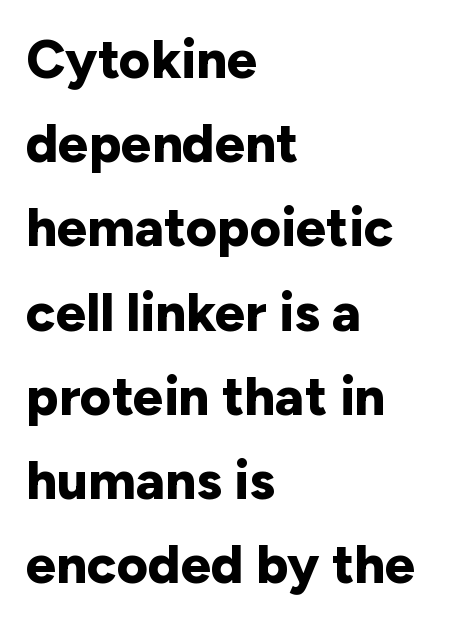
The image shows 54 px bold sans-serif type, upright; set left-aligned, normal line spacing (1.56x), normal letter spacing, not underlined; low stroke contrast and a medium x-height.
